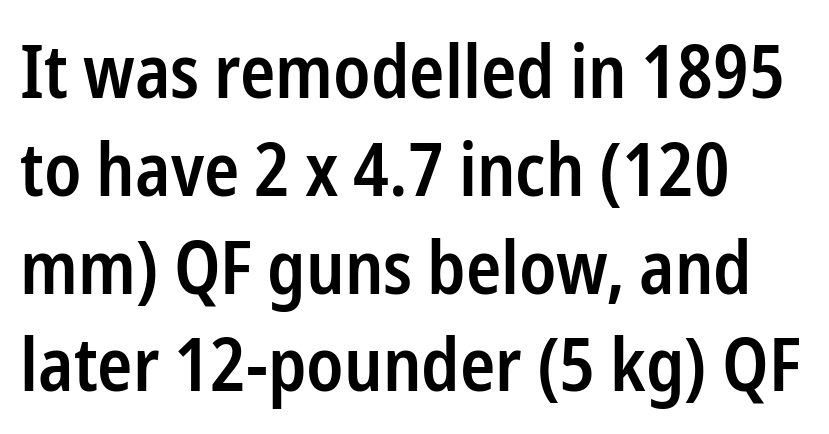
Q: Is the text bold? A: Semi-bold.
Q: Is the text italic (slanted)? A: No, it is upright.
Q: Is the typeface a serif or a sans-serif typeface? A: Sans-serif.
Q: Is the text underlined? A: No.
Q: How is the paragraph aligned? A: Left-aligned.
Q: Is the spacing between letters normal or unusually wide? A: Normal.
Q: Is the spacing between lines tight, normal or loose? A: Normal.
Q: Width (condensed, normal, or wide)? A: Condensed.
Q: Stroke contrast? A: Low.
Q: x-height? A: Medium.
Q: Monospaced? A: No.
